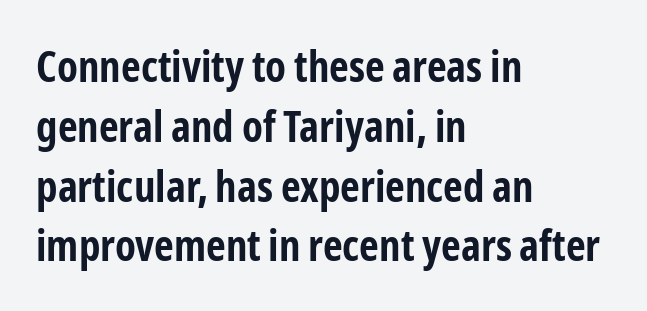
Q: Is the text bold? A: Yes.
Q: Is the text italic (slanted)? A: No, it is upright.
Q: Is the typeface a serif or a sans-serif typeface? A: Sans-serif.
Q: Is the text underlined? A: No.
Q: How is the paragraph aligned? A: Left-aligned.
Q: Is the spacing between letters normal or unusually wide? A: Normal.
Q: Is the spacing between lines tight, normal or loose? A: Normal.
Q: Width (condensed, normal, or wide)? A: Condensed.
Q: Stroke contrast? A: Low.
Q: x-height? A: Medium.
Q: Monospaced? A: No.
